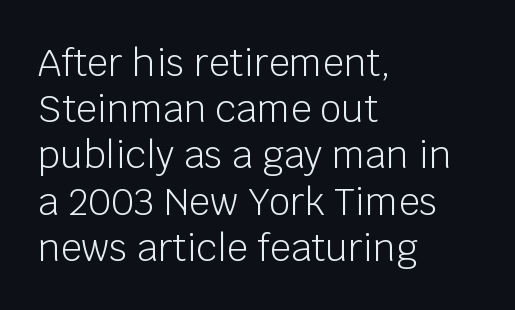
{"serif": "no", "italic": "no", "bold": "no", "weight": "light", "width": "normal", "stroke_contrast": "low", "x_height": "large", "monospaced": "no", "underline": "no", "align": "left", "line_spacing": "normal", "line_spacing_ratio": 1.25, "letter_spacing": "normal", "letter_spacing_em": 0.0, "glyph_px": 37}
